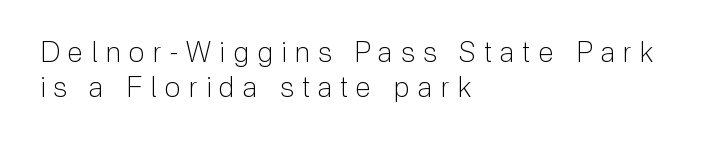
In terms of letterform style, serifs are entirely absent. Here the designer chose a conventional face with non-uniform glyph widths. This rendering uses left alignment, leaving the right contour irregular. The specimen omits any rule beneath the text block's lines. How are the letters spaced? Widely, with obvious added tracking. The letterforms sit at book weight or below.
